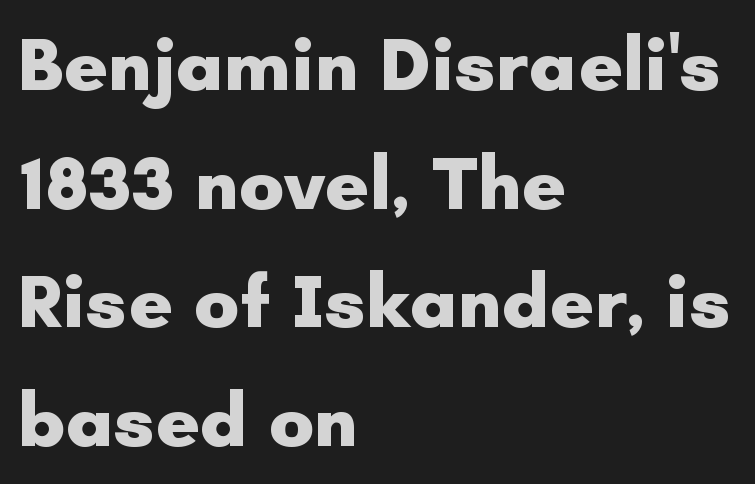
Q: Is the text bold? A: Yes.
Q: Is the text italic (slanted)? A: No, it is upright.
Q: Is the typeface a serif or a sans-serif typeface? A: Sans-serif.
Q: Is the text underlined? A: No.
Q: How is the paragraph aligned? A: Left-aligned.
Q: Is the spacing between letters normal or unusually wide? A: Normal.
Q: Is the spacing between lines tight, normal or loose? A: Normal.
Q: Width (condensed, normal, or wide)? A: Normal.
Q: Stroke contrast? A: Low.
Q: x-height? A: Small.
Q: Monospaced? A: No.
